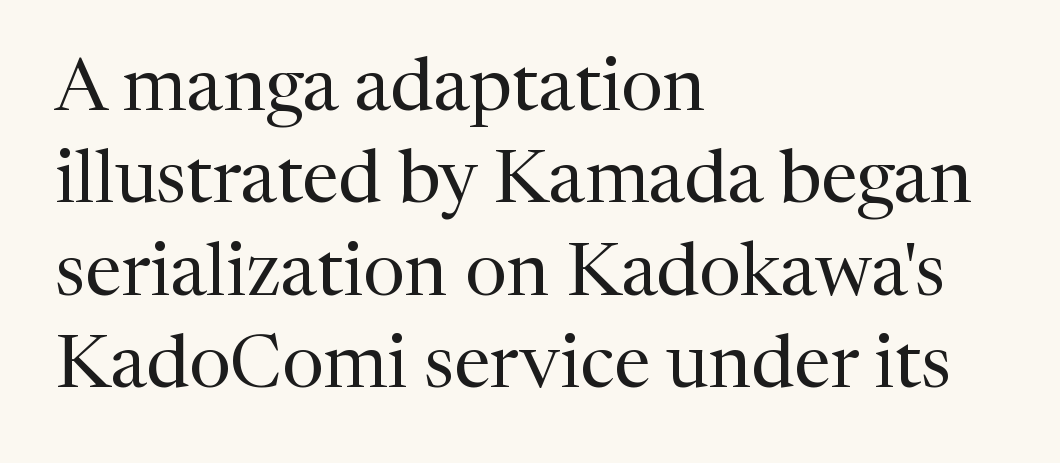
{"serif": "yes", "italic": "no", "bold": "no", "weight": "regular", "width": "normal", "stroke_contrast": "medium", "x_height": "medium", "monospaced": "no", "underline": "no", "align": "left", "line_spacing": "normal", "line_spacing_ratio": 1.25, "letter_spacing": "normal", "letter_spacing_em": 0.0, "glyph_px": 74}
